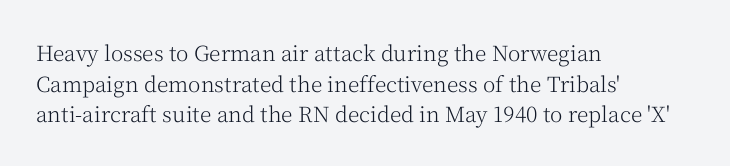
{"italic": "no", "bold": "no", "underline": "no", "align": "left", "line_spacing": "normal", "line_spacing_ratio": 1.46, "letter_spacing": "normal", "letter_spacing_em": 0.0, "glyph_px": 21}
